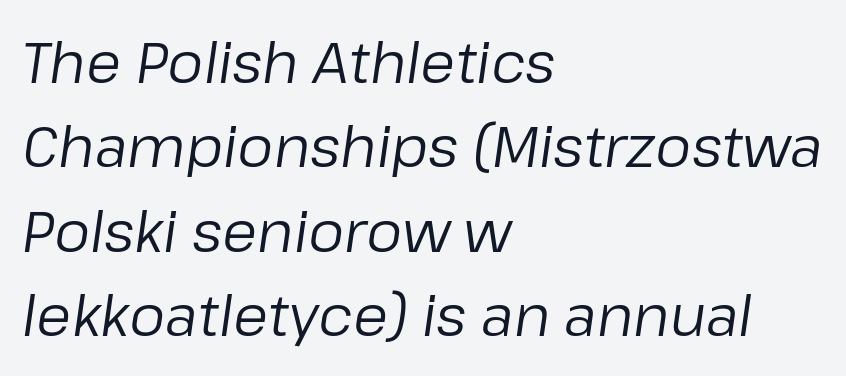
{"italic": "yes", "lean": "right", "slant_degrees": 8, "bold": "no", "weight": "regular", "width": "normal", "stroke_contrast": "low", "x_height": "medium", "monospaced": "no", "underline": "no", "align": "left", "line_spacing": "normal", "line_spacing_ratio": 1.48, "letter_spacing": "normal", "letter_spacing_em": 0.0, "glyph_px": 57}
